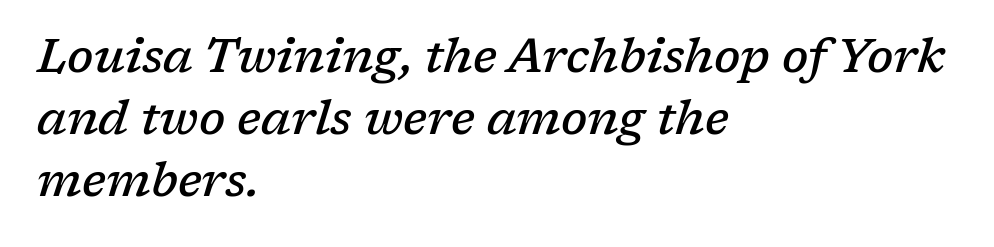
Standard letterfit; no display-style spreading of the glyphs. You could not count columns in this text — the font is proportionally spaced. Rows of type keep a routine distance in the vertical direction. Rendered with sloped, italic letterforms. Summary of weight: moderately heavy, a semibold. Typeset ragged right — the left edge is the straight one.
